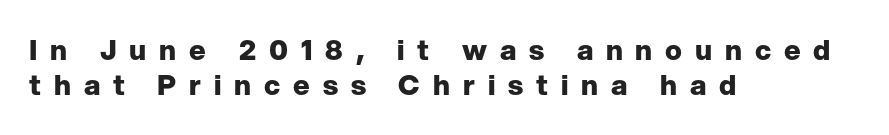
The image shows 28 px heavy sans-serif type, upright; set left-aligned, normal line spacing (1.26x), unusually wide letter spacing (+0.46 em), not underlined; low stroke contrast and a medium x-height.
